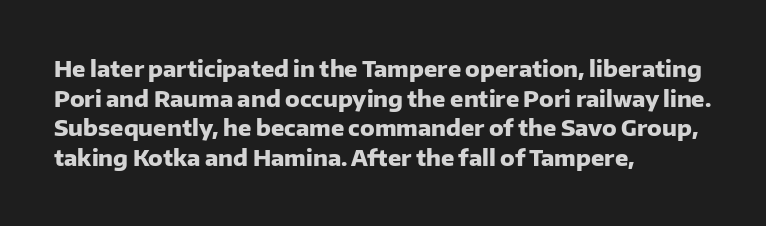
Caption: standard tracking, unaltered. Bold? Absolutely — the strokes are thick and heavy. Where is the straight margin? On the left. The line-height multiplier appears to be the usual default. Underlining? Definitely not there. Upright lettering throughout.
